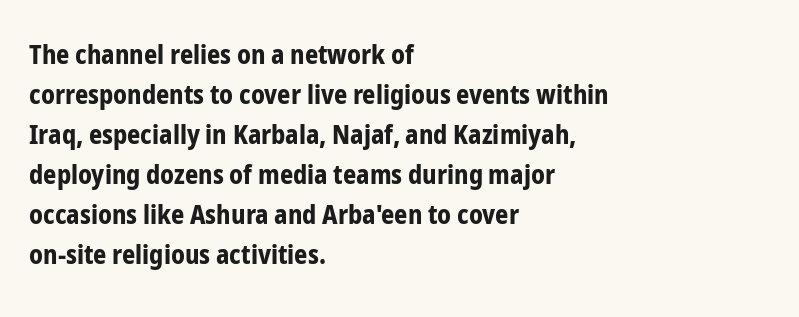
{"italic": "no", "bold": "yes", "underline": "no", "align": "left", "line_spacing": "normal", "line_spacing_ratio": 1.54, "letter_spacing": "normal", "letter_spacing_em": 0.0, "glyph_px": 26}
